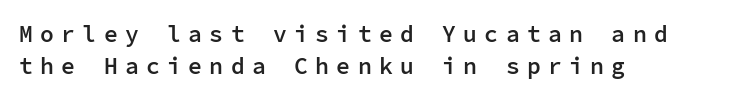
Q: Is the text bold? A: Semi-bold.
Q: Is the text italic (slanted)? A: No, it is upright.
Q: Is the text underlined? A: No.
Q: How is the paragraph aligned? A: Left-aligned.
Q: Is the spacing between letters normal or unusually wide? A: Unusually wide.
Q: Is the spacing between lines tight, normal or loose? A: Normal.
